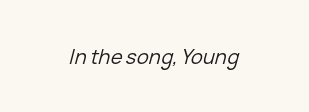
The image shows 20 px text type, italic (leaning right); set centered, normal letter spacing, not underlined.
